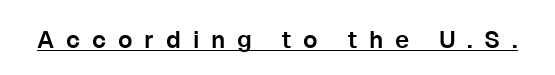
Has an underline been added? It has. The tracking jumps out immediately: characters are airy and widely separated. Italic? Not at all — the glyphs are vertical.
